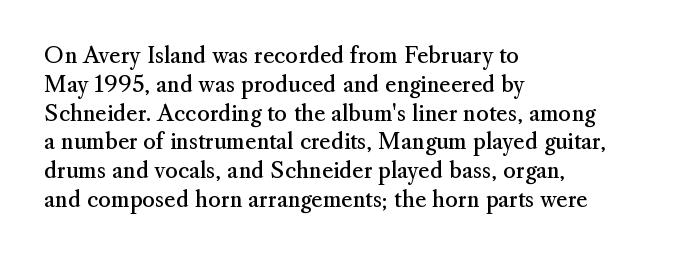
{"italic": "no", "bold": "no", "underline": "no", "align": "left", "line_spacing": "normal", "line_spacing_ratio": 1.31, "letter_spacing": "normal", "letter_spacing_em": 0.0, "glyph_px": 22}
